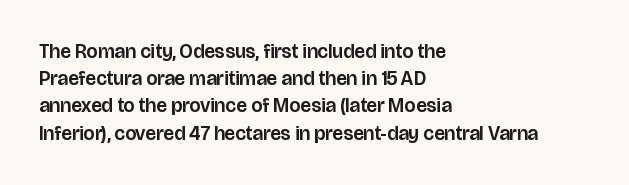
Q: Is the text italic (slanted)? A: No, it is upright.
Q: Is the text underlined? A: No.
Q: How is the paragraph aligned? A: Left-aligned.
Q: Is the spacing between letters normal or unusually wide? A: Normal.
Q: Is the spacing between lines tight, normal or loose? A: Normal.
